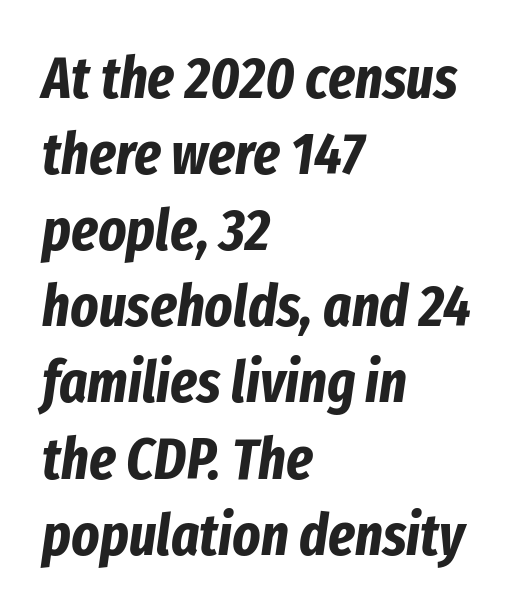
Q: Is the text bold? A: Yes.
Q: Is the text italic (slanted)? A: Yes, it leans right by about 8 degrees.
Q: Is the text underlined? A: No.
Q: How is the paragraph aligned? A: Left-aligned.
Q: Is the spacing between letters normal or unusually wide? A: Normal.
Q: Is the spacing between lines tight, normal or loose? A: Normal.
Q: Width (condensed, normal, or wide)? A: Condensed.
Q: Stroke contrast? A: Low.
Q: x-height? A: Medium.
Q: Monospaced? A: No.
